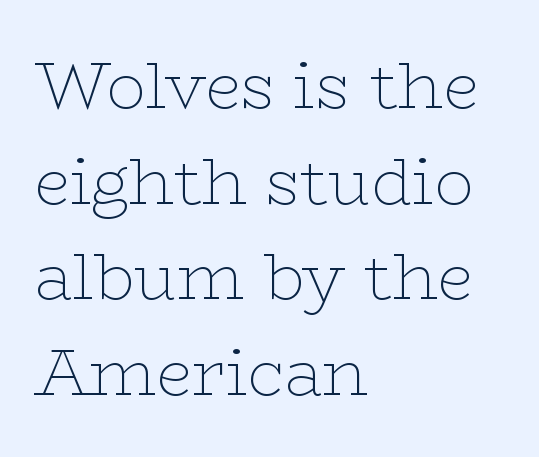
{"serif": "yes", "italic": "no", "bold": "no", "weight": "thin", "width": "wide", "stroke_contrast": "low", "x_height": "medium", "monospaced": "no", "underline": "no", "align": "left", "line_spacing": "normal", "line_spacing_ratio": 1.47, "letter_spacing": "normal", "letter_spacing_em": 0.0, "glyph_px": 65}
